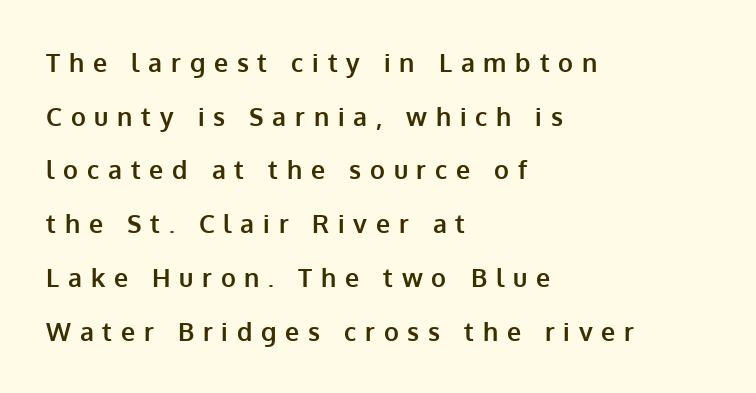
{"italic": "no", "bold": "yes", "underline": "no", "align": "left", "line_spacing": "loose", "line_spacing_ratio": 2.15, "letter_spacing": "wide", "letter_spacing_em": 0.35, "glyph_px": 25}
